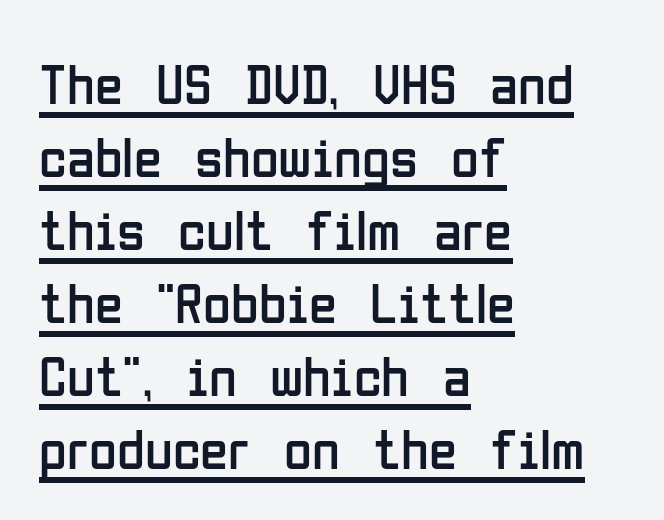
The image shows 57 px regular-weight, condensed sans-serif type, upright; set left-aligned, normal line spacing (1.28x), normal letter spacing, underlined; low stroke contrast and a medium x-height.
